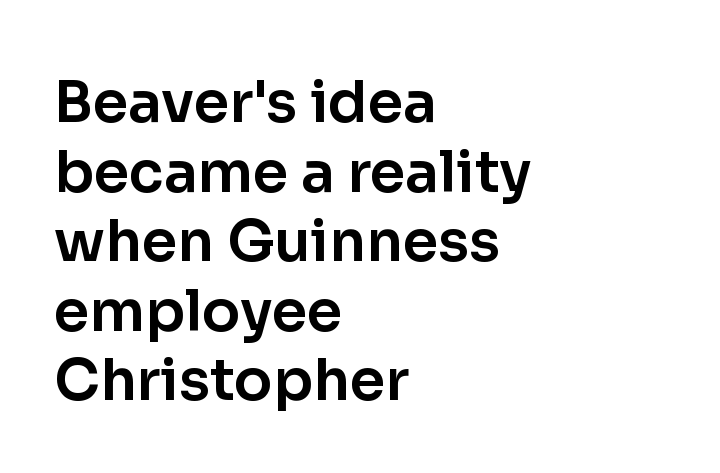
Style check: upright. You could not count columns in this text — the font is proportionally spaced. Casual observation: everything's shoved over to the left. What stands out about the letter spacing? Nothing — it is the standard amount.
